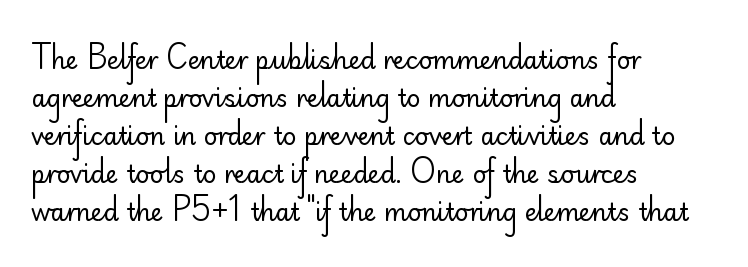
The image shows 24 px text type, upright; set left-aligned, normal line spacing (1.58x), normal letter spacing, not underlined.
